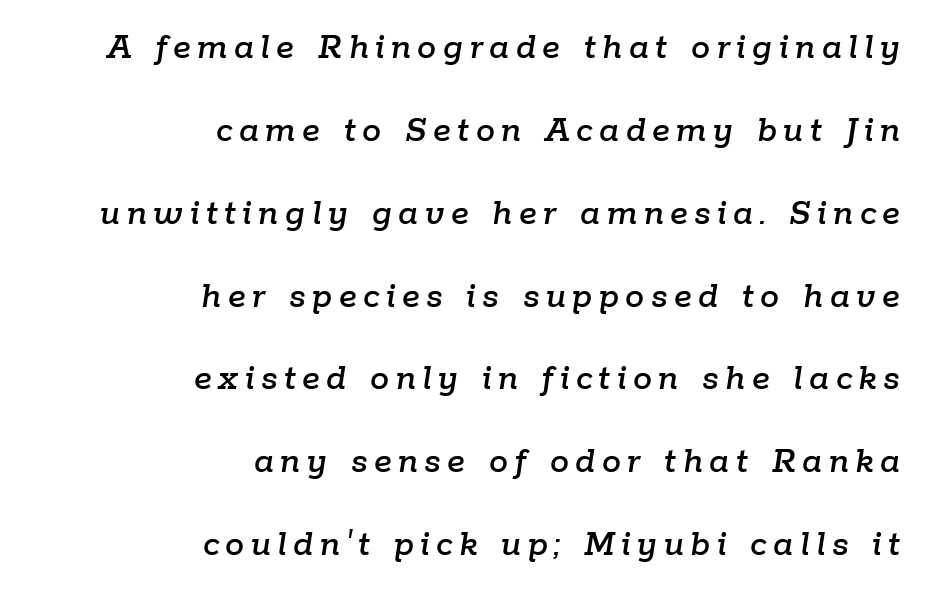
The image shows 38 px text type, italic (leaning right); set right-aligned, loose line spacing (2.18x), not underlined; low stroke contrast and a medium x-height.
